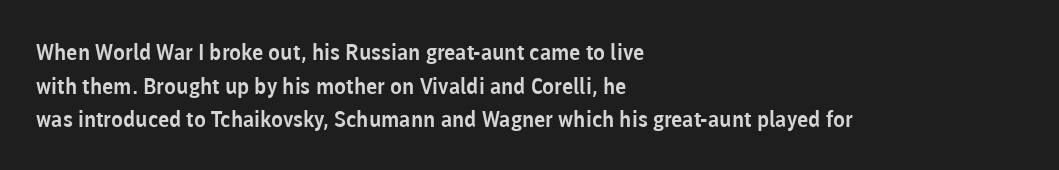
One glance says typical: line gaps are just what's usual. The letters stand upright; this is a roman face. The gap between lines stays unmarked. These lines keep a tight, regular rhythm from letter to letter. Casual observation: everything's shoved over to the left.
